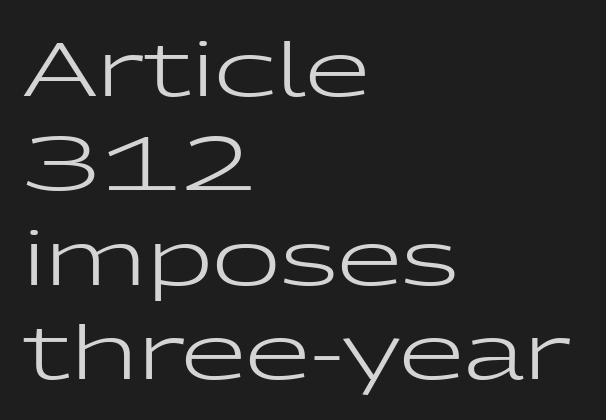
The image shows 75 px regular-weight, wide sans-serif type, upright; set left-aligned, normal line spacing (1.26x), normal letter spacing, not underlined; low stroke contrast and a medium x-height.
